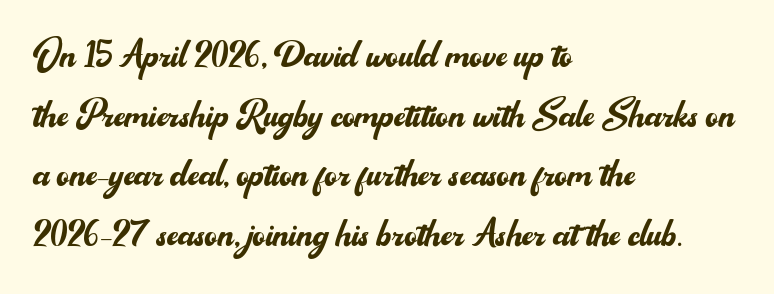
The image shows 48 px regular-weight sans-serif type; set left-aligned, line spacing 1.24x, normal letter spacing, not underlined; medium stroke contrast and a small x-height.
